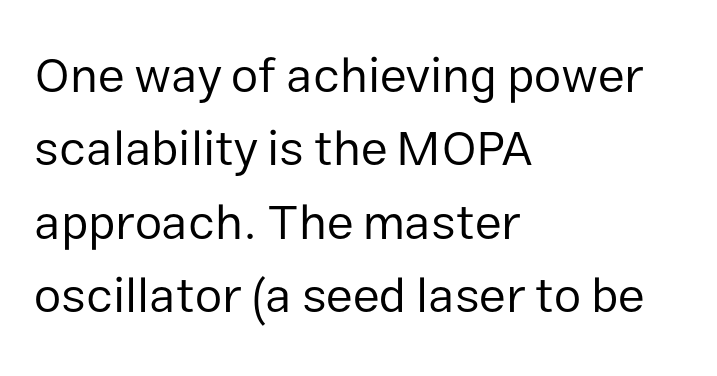
Q: Is the text bold? A: No.
Q: Is the text italic (slanted)? A: No, it is upright.
Q: Is the typeface a serif or a sans-serif typeface? A: Sans-serif.
Q: Is the text underlined? A: No.
Q: How is the paragraph aligned? A: Left-aligned.
Q: Is the spacing between letters normal or unusually wide? A: Normal.
Q: Is the spacing between lines tight, normal or loose? A: Normal.
Q: Width (condensed, normal, or wide)? A: Normal.
Q: Stroke contrast? A: Low.
Q: x-height? A: Medium.
Q: Monospaced? A: No.
